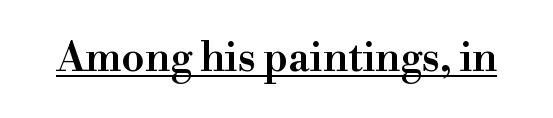
Unlike italic type, these characters show no tilt at all. These lines carry some extra weight — a demibold, not a full bold. The type is set solid horizontally, with unmodified tracking. Each letter keeps its own natural width here, so spacing adapts to shape. Regarding serifs, this sample has them.
